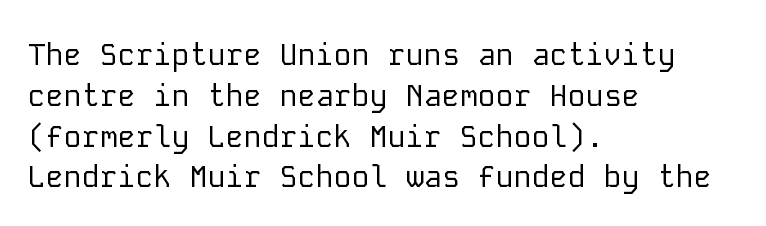
The image shows 30 px regular-weight sans-serif type, upright, monospaced; set left-aligned, normal line spacing (1.36x), normal letter spacing, not underlined; low stroke contrast and a medium x-height.
